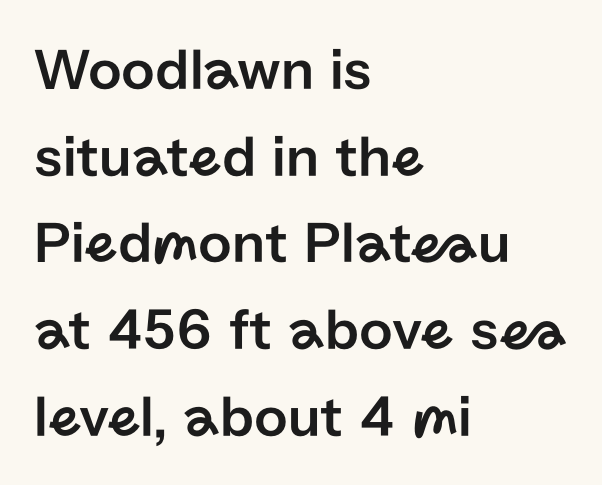
{"serif": "no", "italic": "no", "width": "normal", "stroke_contrast": "low", "x_height": "medium", "monospaced": "no", "underline": "no", "align": "left", "line_spacing": "normal", "line_spacing_ratio": 1.47, "letter_spacing": "normal", "letter_spacing_em": 0.0, "glyph_px": 59}
